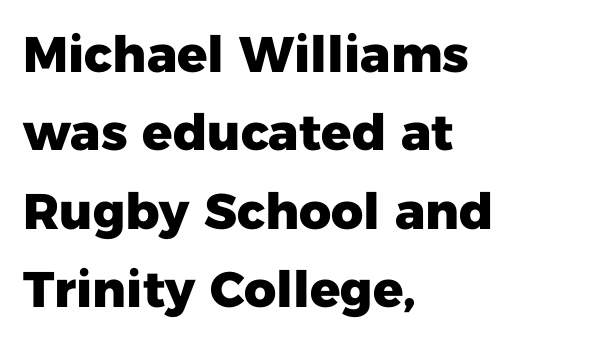
Glyph-to-glyph distance matches everyday printed text. The designer went with a sans here, leaving each stem footless. The letters advance in unequal steps, a hallmark of proportional type. Letters rest on an invisible, unmarked baseline. Summary of vertical rhythm: regular, with standard interline spacing.
